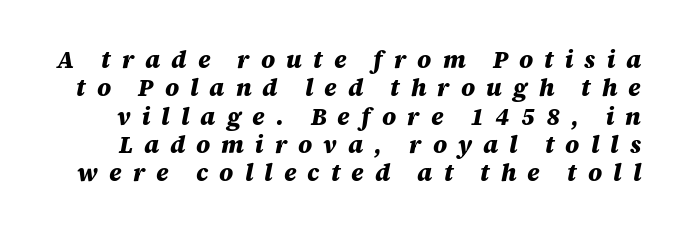
Q: Is the text bold? A: Yes.
Q: Is the text italic (slanted)? A: Yes, it leans right by about 12 degrees.
Q: Is the text underlined? A: No.
Q: Is the spacing between letters normal or unusually wide? A: Unusually wide.
